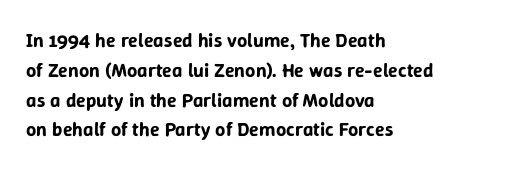
{"italic": "no", "underline": "no", "align": "left", "line_spacing": "normal", "line_spacing_ratio": 1.49, "letter_spacing": "normal", "letter_spacing_em": 0.0, "glyph_px": 20}
